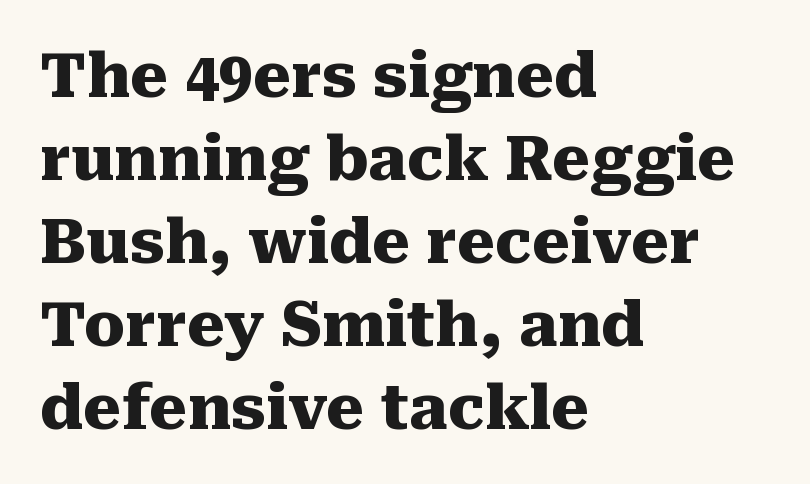
Does the type have serifs? Yes, each stem ends in a small foot. Characters remain perfectly vertical along every line. Observe the ordinary spacing: letters are neighbours, not strangers. Any mark beneath the type? The region is blank. This sample has the flowing, uneven cadence of proportional lettering.
